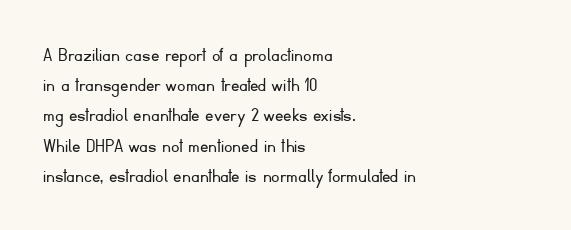
Q: Is the text bold? A: No.
Q: Is the text italic (slanted)? A: No, it is upright.
Q: Is the text underlined? A: No.
Q: How is the paragraph aligned? A: Left-aligned.
Q: Is the spacing between letters normal or unusually wide? A: Normal.
Q: Is the spacing between lines tight, normal or loose? A: Normal.
